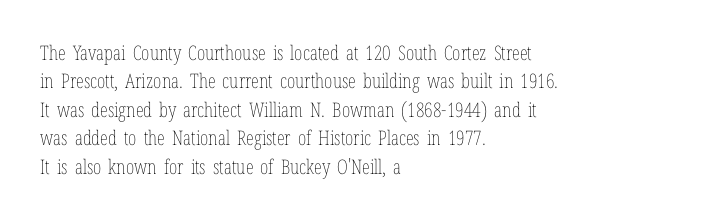
The image shows 20 px text type, upright; set left-aligned, normal line spacing (1.42x), normal letter spacing, not underlined.
